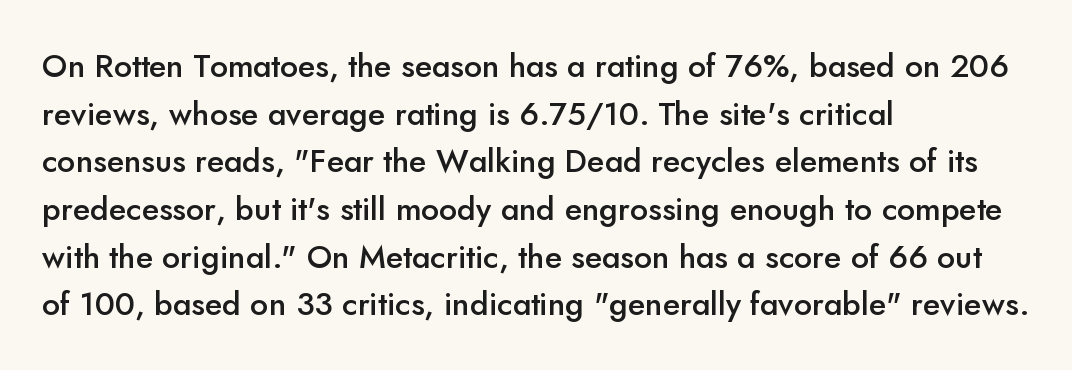
{"serif": "no", "italic": "no", "bold": "semi", "weight": "semibold", "width": "normal", "stroke_contrast": "low", "x_height": "small", "monospaced": "no", "underline": "no", "align": "left", "line_spacing": "normal", "line_spacing_ratio": 1.49, "letter_spacing": "normal", "letter_spacing_em": 0.0, "glyph_px": 32}
